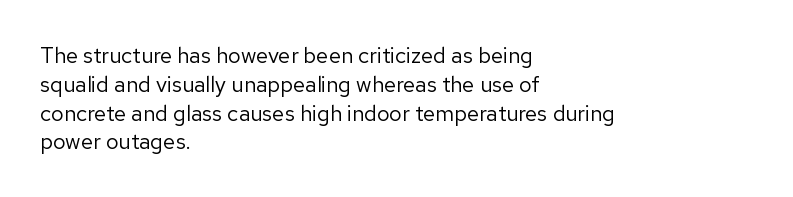
Q: Is the text bold? A: No.
Q: Is the text italic (slanted)? A: No, it is upright.
Q: Is the text underlined? A: No.
Q: How is the paragraph aligned? A: Left-aligned.
Q: Is the spacing between letters normal or unusually wide? A: Normal.
Q: Is the spacing between lines tight, normal or loose? A: Normal.
